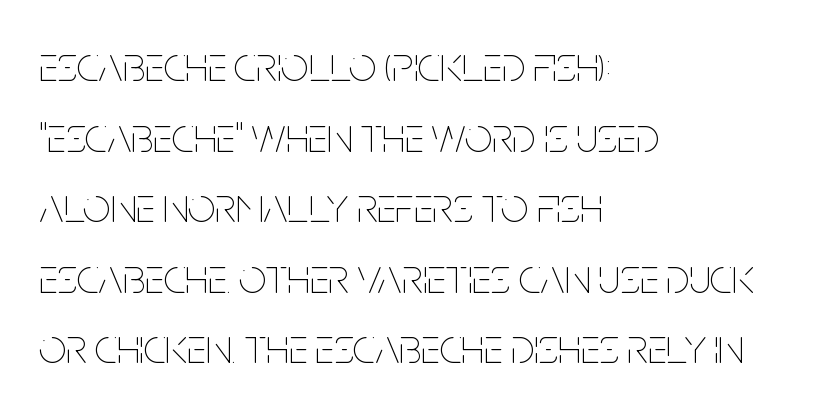
Interline gaps are of average width in this sample. The area under the type is left untouched. Here the glyphs are tracked normally, forming tight word shapes. This is not heavy type; no bold has been used. The ragged edge is on the right, which tells us the setting is flush left.
